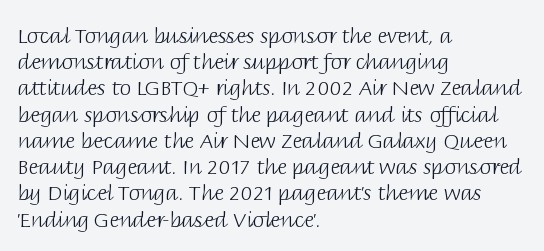
Q: Is the text bold? A: No.
Q: Is the text italic (slanted)? A: No, it is upright.
Q: Is the text underlined? A: No.
Q: How is the paragraph aligned? A: Left-aligned.
Q: Is the spacing between letters normal or unusually wide? A: Normal.
Q: Is the spacing between lines tight, normal or loose? A: Normal.
